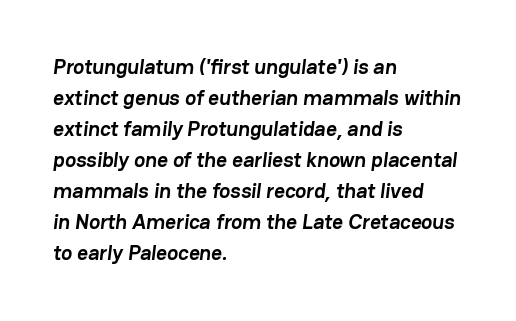
Q: Is the text bold? A: Yes.
Q: Is the text underlined? A: No.
Q: How is the paragraph aligned? A: Left-aligned.
Q: Is the spacing between letters normal or unusually wide? A: Normal.
Q: Is the spacing between lines tight, normal or loose? A: Normal.
